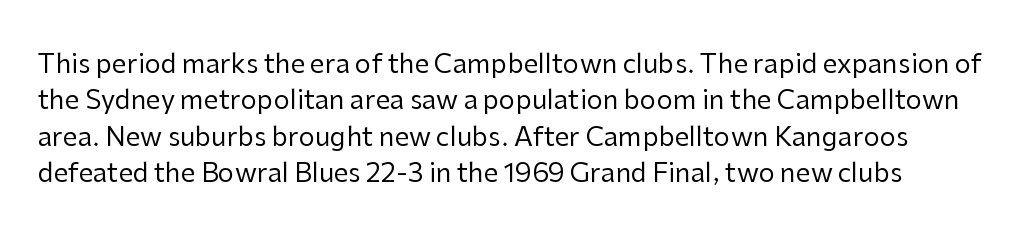
Look at the tracking — it's just the regular setting, nothing added. A quiet, ordinary-to-light weight characterises the typeface. The area under the type is left untouched. This sample keeps an unexceptional amount of space between lines.
